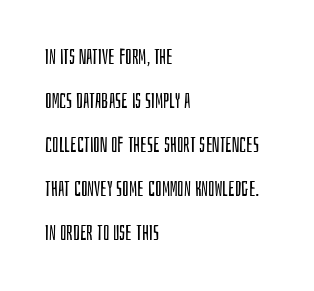
{"italic": "no", "bold": "no", "underline": "no", "align": "left", "line_spacing": "loose", "line_spacing_ratio": 2.09, "letter_spacing": "normal", "letter_spacing_em": 0.0, "glyph_px": 21}
